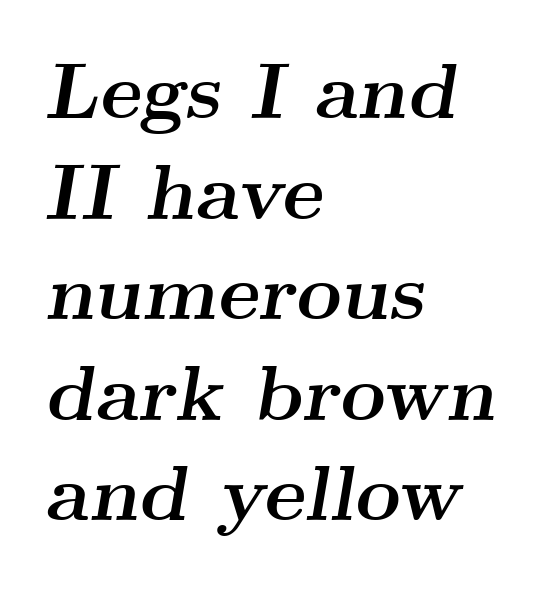
Q: Is the text bold? A: Yes.
Q: Is the text italic (slanted)? A: Yes, it leans right by about 9 degrees.
Q: Is the typeface a serif or a sans-serif typeface? A: Serif.
Q: Is the text underlined? A: No.
Q: How is the paragraph aligned? A: Left-aligned.
Q: Is the spacing between letters normal or unusually wide? A: Normal.
Q: Is the spacing between lines tight, normal or loose? A: Normal.
Q: Width (condensed, normal, or wide)? A: Wide.
Q: Stroke contrast? A: Medium.
Q: x-height? A: Small.
Q: Monospaced? A: No.
